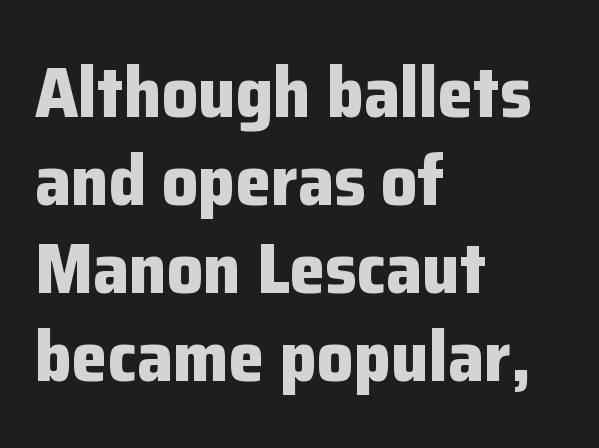
The image shows 72 px bold sans-serif type, upright; set left-aligned, line spacing 1.22x, normal letter spacing, not underlined; low stroke contrast and a medium x-height.
